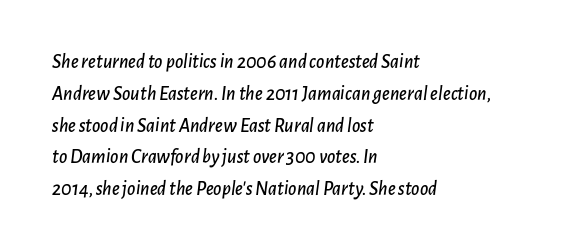
Q: Is the text italic (slanted)? A: Yes, it leans right by about 7 degrees.
Q: Is the text underlined? A: No.
Q: How is the paragraph aligned? A: Left-aligned.
Q: Is the spacing between letters normal or unusually wide? A: Normal.
Q: Is the spacing between lines tight, normal or loose? A: Normal.
